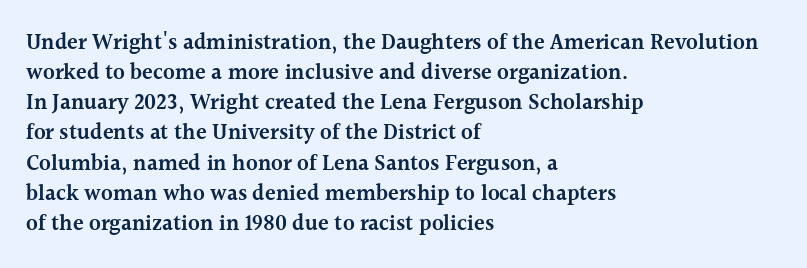
The image shows 22 px text type, upright; set left-aligned, normal line spacing (1.37x), normal letter spacing, not underlined.
